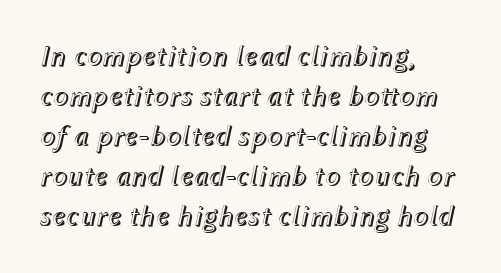
Horizontally, the lines are justified to the leading edge only. Think of a printed novel: that variable character pitch is what you see here. If you measured baseline to baseline, you'd find a middling distance. The typography opts for an oblique posture over an upright one. Spacing between characters is what you'd get straight out of the box. No word sits above an underline.
